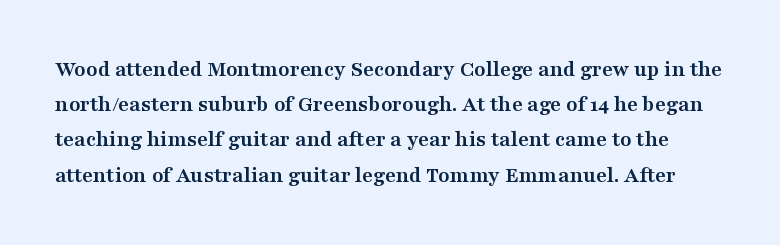
{"italic": "no", "bold": "yes", "underline": "no", "line_spacing": "normal", "line_spacing_ratio": 1.53, "letter_spacing": "normal", "letter_spacing_em": 0.0, "glyph_px": 23}
